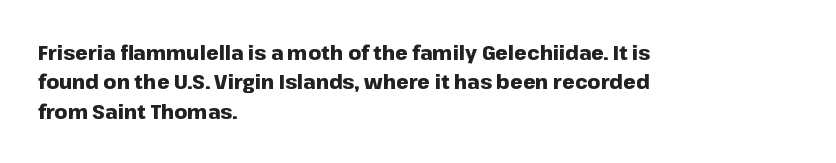
The image shows 20 px bold type, upright; set left-aligned, normal line spacing (1.47x), normal letter spacing, not underlined.
